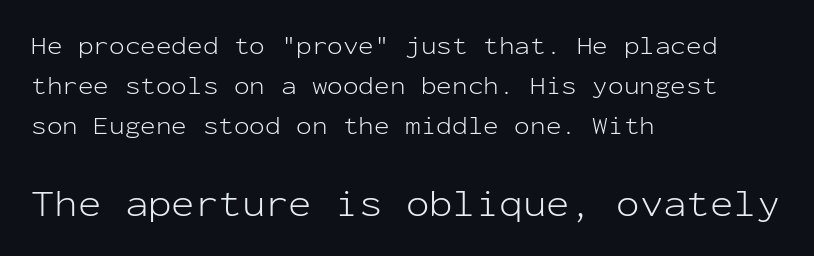
Each letter, wide or thin by design, is forced into the same width here. Posture: straight, roman, zero tilt. Size contrast runs from small at the top to large at the bottom. Each new line begins a customary step beneath the previous one. Heaviness? Minimal to ordinary, like unemphasized prose.
